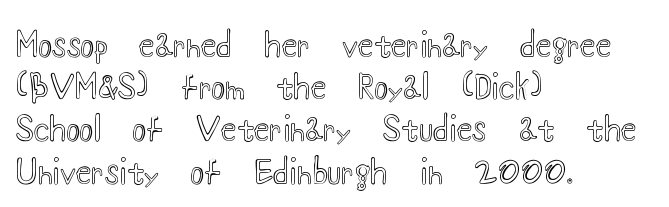
Q: Is the text italic (slanted)? A: No, it is upright.
Q: Is the text underlined? A: No.
Q: How is the paragraph aligned? A: Left-aligned.
Q: Is the spacing between letters normal or unusually wide? A: Normal.
Q: Is the spacing between lines tight, normal or loose? A: Normal.
Q: Width (condensed, normal, or wide)? A: Wide.
Q: x-height? A: Small.
Q: Monospaced? A: No.
